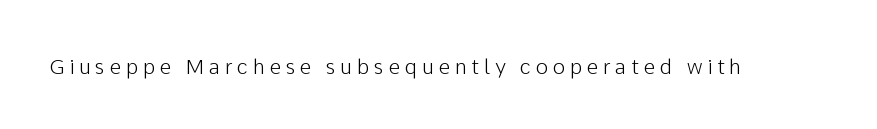
The image shows 21 px text type, upright; set unusually wide letter spacing (+0.22 em), not underlined.
